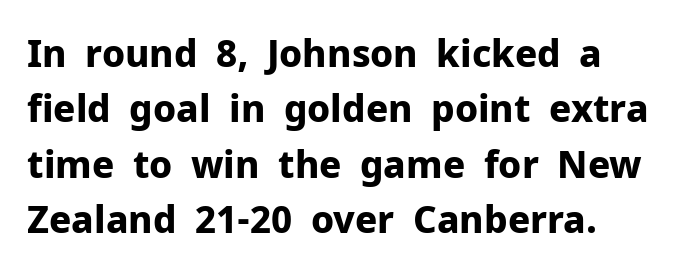
Q: Is the text bold? A: Yes.
Q: Is the text italic (slanted)? A: No, it is upright.
Q: Is the typeface a serif or a sans-serif typeface? A: Sans-serif.
Q: Is the text underlined? A: No.
Q: How is the paragraph aligned? A: Left-aligned.
Q: Is the spacing between letters normal or unusually wide? A: Normal.
Q: Is the spacing between lines tight, normal or loose? A: Normal.
Q: Width (condensed, normal, or wide)? A: Normal.
Q: Stroke contrast? A: Low.
Q: x-height? A: Medium.
Q: Monospaced? A: No.
